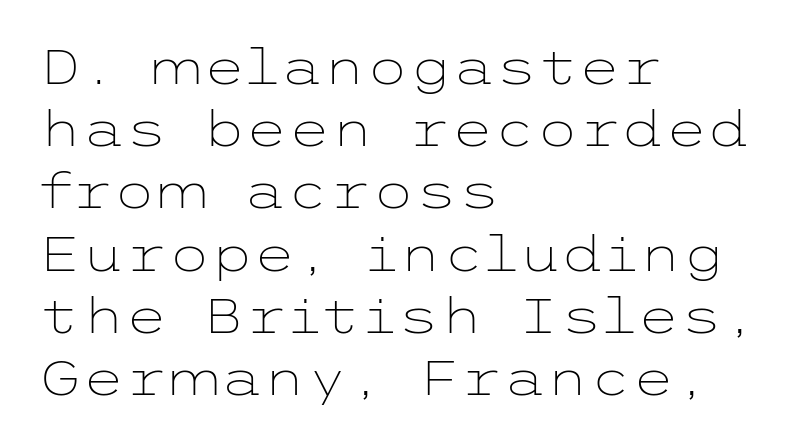
Horizontal alignment here is leftward, the default for most running prose. Style check: upright. The rendering keeps characters at their native spacing. Plain, unruled lines of type. Vertically, the passage feels balanced, rows spaced as you'd expect. Note: no serifs on the glyphs.
